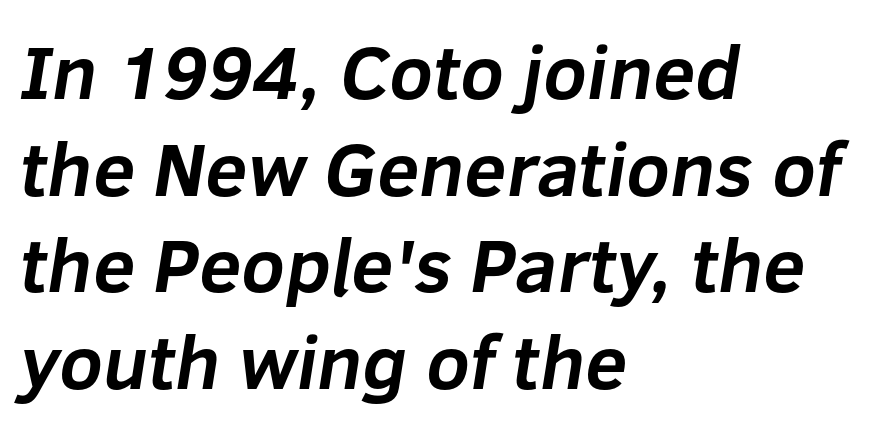
Q: Is the text bold? A: Yes.
Q: Is the typeface a serif or a sans-serif typeface? A: Sans-serif.
Q: Is the text underlined? A: No.
Q: How is the paragraph aligned? A: Left-aligned.
Q: Is the spacing between letters normal or unusually wide? A: Normal.
Q: Is the spacing between lines tight, normal or loose? A: Normal.
Q: Width (condensed, normal, or wide)? A: Normal.
Q: Stroke contrast? A: Low.
Q: x-height? A: Medium.
Q: Monospaced? A: No.
